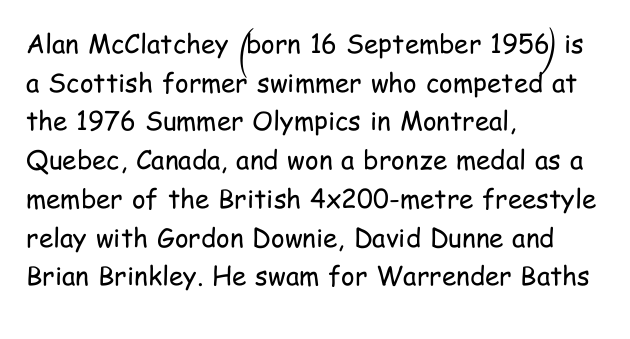
Posture: vertical. The weight tops out at a normal text grade. Words appear dense and cohesive because spacing is normal. If you drew a ruler down the left edge, every line would touch it. Line spacing here is normal. Underline: absent.
